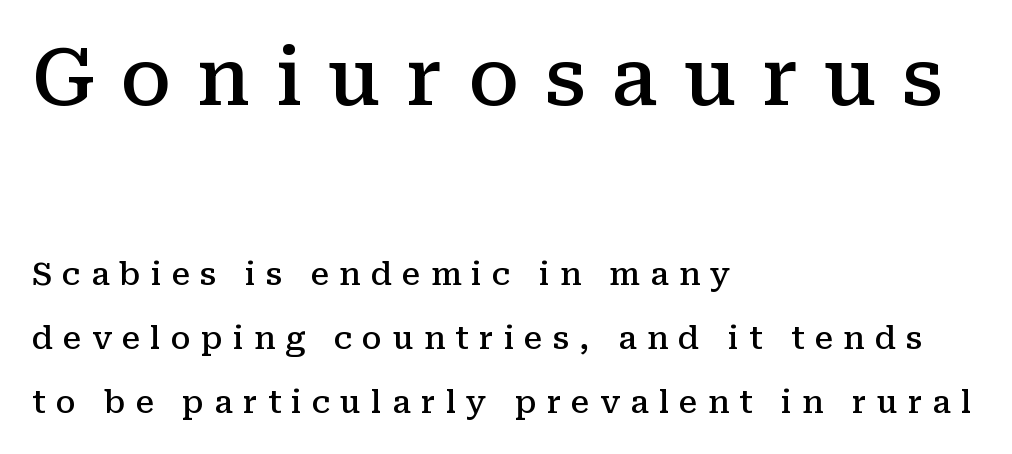
{"serif": "yes", "italic": "no", "bold": "semi", "weight": "semibold", "width": "normal", "stroke_contrast": "medium", "x_height": "medium", "monospaced": "no", "underline": "no", "align": "left", "line_spacing": "loose", "line_spacing_ratio": 2.07, "letter_spacing": "wide", "letter_spacing_em": 0.33, "larger_block": "first", "size_ratio": 2.52, "glyph_px": 78}
